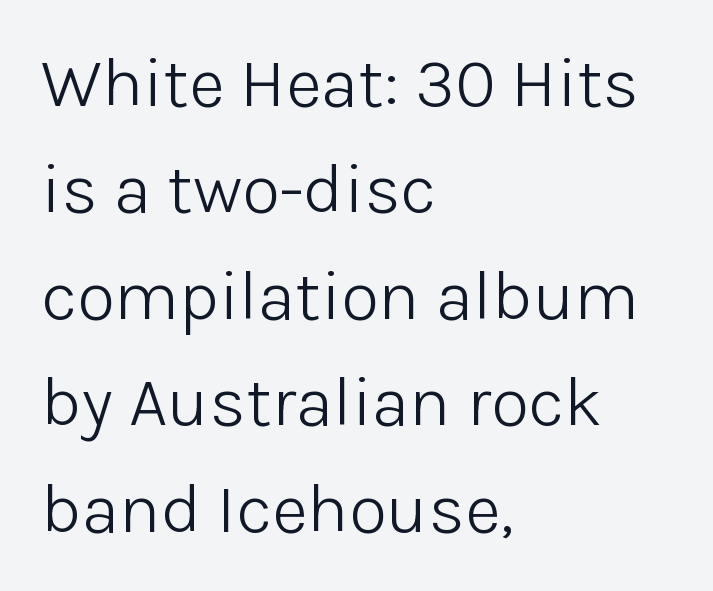
Q: Is the text bold? A: No.
Q: Is the text italic (slanted)? A: No, it is upright.
Q: Is the typeface a serif or a sans-serif typeface? A: Sans-serif.
Q: Is the text underlined? A: No.
Q: How is the paragraph aligned? A: Left-aligned.
Q: Is the spacing between letters normal or unusually wide? A: Normal.
Q: Is the spacing between lines tight, normal or loose? A: Normal.
Q: Width (condensed, normal, or wide)? A: Normal.
Q: Stroke contrast? A: Low.
Q: x-height? A: Medium.
Q: Monospaced? A: No.
